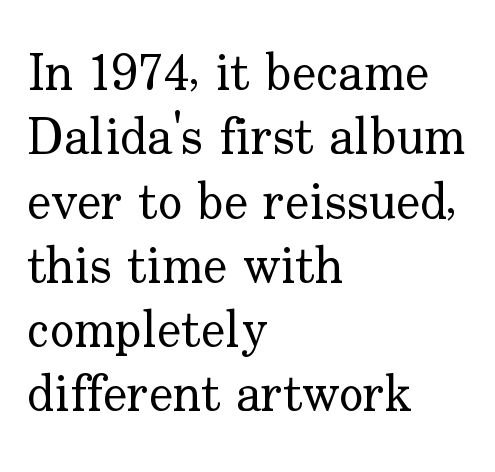
Q: Is the text bold? A: No.
Q: Is the text italic (slanted)? A: No, it is upright.
Q: Is the typeface a serif or a sans-serif typeface? A: Serif.
Q: Is the text underlined? A: No.
Q: How is the paragraph aligned? A: Left-aligned.
Q: Is the spacing between letters normal or unusually wide? A: Normal.
Q: Is the spacing between lines tight, normal or loose? A: Normal.
Q: Width (condensed, normal, or wide)? A: Normal.
Q: Stroke contrast? A: Low.
Q: x-height? A: Small.
Q: Monospaced? A: No.
